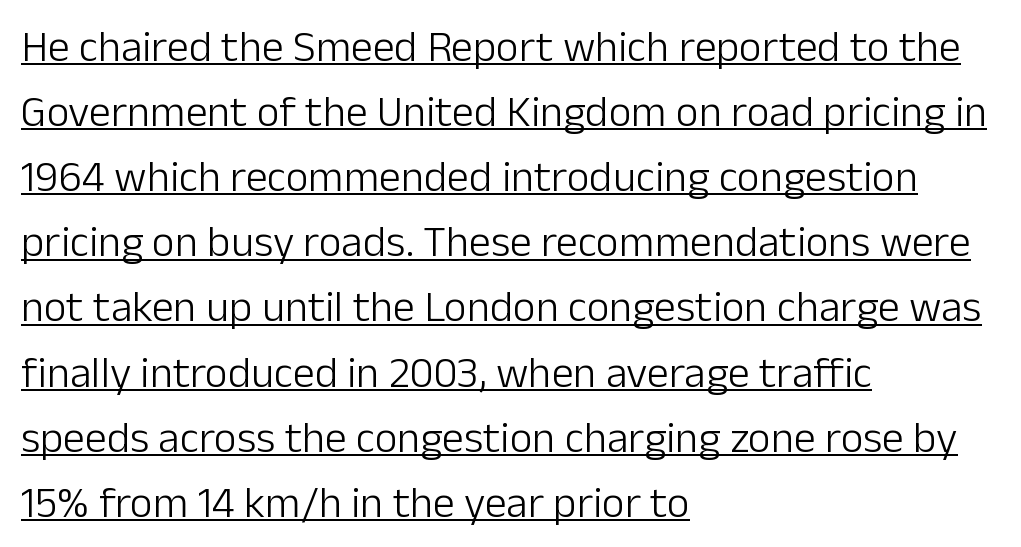
Q: Is the text bold? A: No.
Q: Is the text italic (slanted)? A: No, it is upright.
Q: Is the typeface a serif or a sans-serif typeface? A: Sans-serif.
Q: Is the text underlined? A: Yes.
Q: How is the paragraph aligned? A: Left-aligned.
Q: Is the spacing between letters normal or unusually wide? A: Normal.
Q: Is the spacing between lines tight, normal or loose? A: Normal.
Q: Width (condensed, normal, or wide)? A: Normal.
Q: Stroke contrast? A: Low.
Q: x-height? A: Medium.
Q: Monospaced? A: No.
